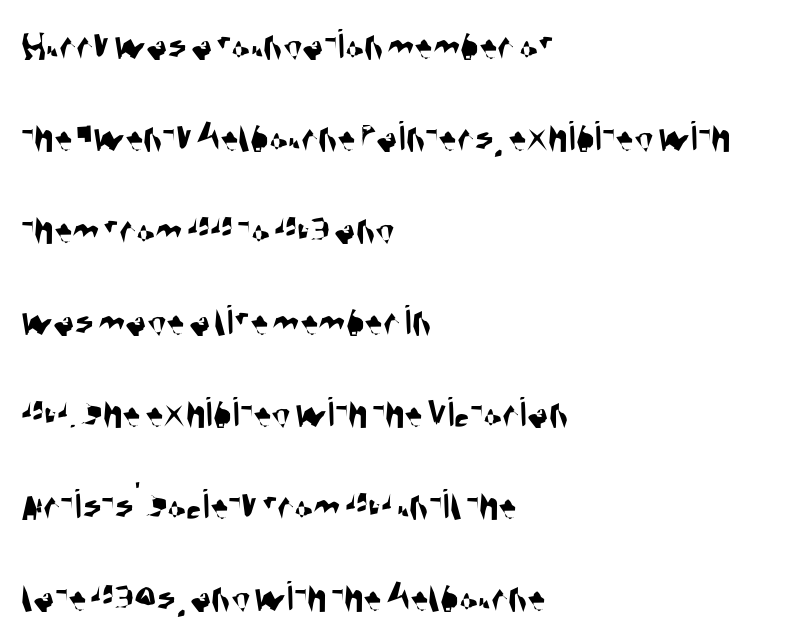
Decoration check: the copy has no underline. These lines keep a tight, regular rhythm from letter to letter. Think of a printed novel: that variable character pitch is what you see here. What kind of face is this? One without serifs — a sans. Compared with a centered layout, this one pins lines to the left instead. This sample trades compactness for vertical openness between lines.
